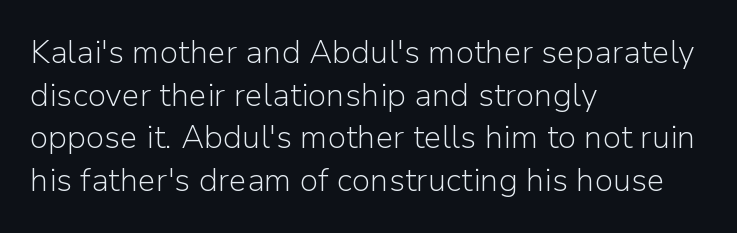
{"serif": "no", "italic": "no", "bold": "no", "weight": "light", "width": "normal", "stroke_contrast": "low", "x_height": "medium", "monospaced": "no", "underline": "no", "align": "left", "line_spacing": "normal", "line_spacing_ratio": 1.33, "letter_spacing": "normal", "letter_spacing_em": 0.0, "glyph_px": 32}
